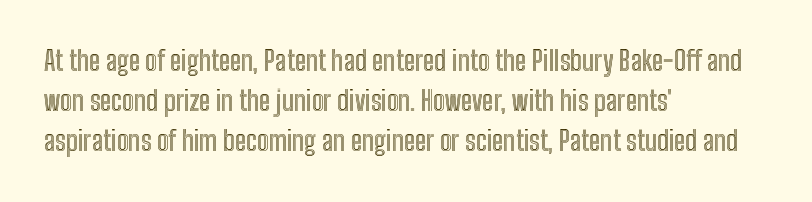
The image shows 27 px text type, upright; set left-aligned, normal line spacing (1.49x), normal letter spacing, not underlined.
